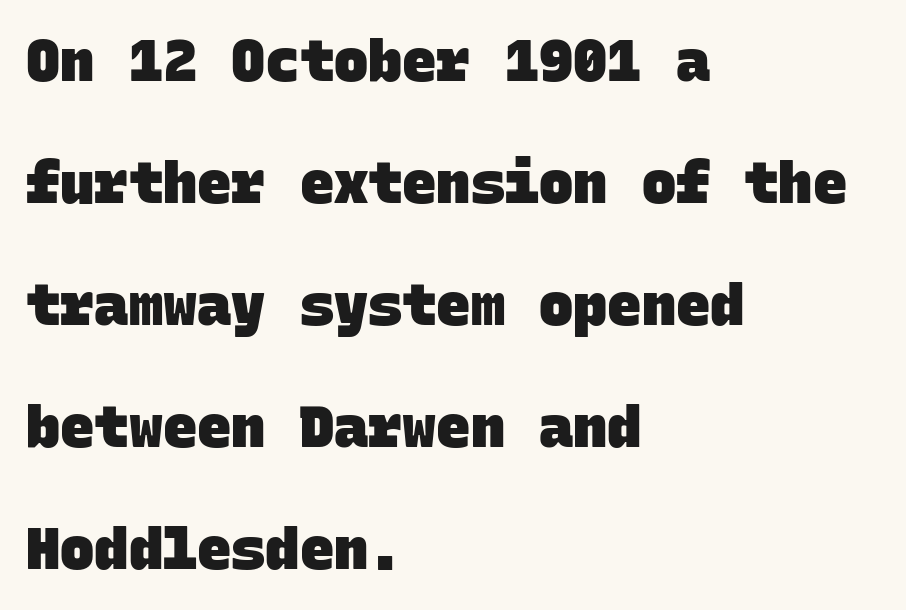
{"serif": "no", "bold": "yes", "weight": "heavy", "width": "normal", "stroke_contrast": "low", "x_height": "large", "monospaced": "yes", "underline": "no", "align": "left", "line_spacing": "loose", "line_spacing_ratio": 2.14, "letter_spacing": "normal", "letter_spacing_em": 0.0, "glyph_px": 57}
